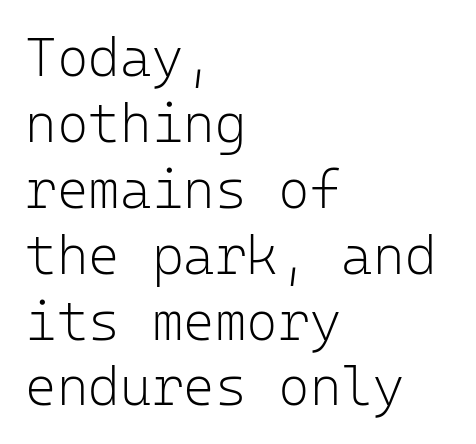
The rendering keeps characters at their native spacing. Heaviness? Minimal to ordinary, like unemphasized prose. It's the straight-up-and-down kind of type. The face used here is monospaced, like something from a code editor. Clear beneath every line of the passage.
